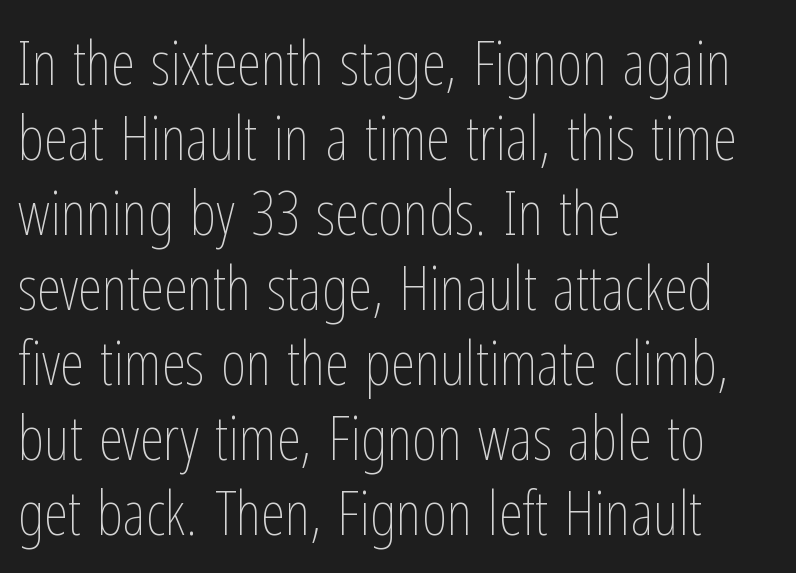
No heavy texture on the line: the type isn't bold. The foot of each line stays bare and open. Tracking here is standard; glyphs follow each other at the usual distance. Leftover space on each line is placed entirely after the last word. Do the characters align in a grid? No, the font is proportional.
